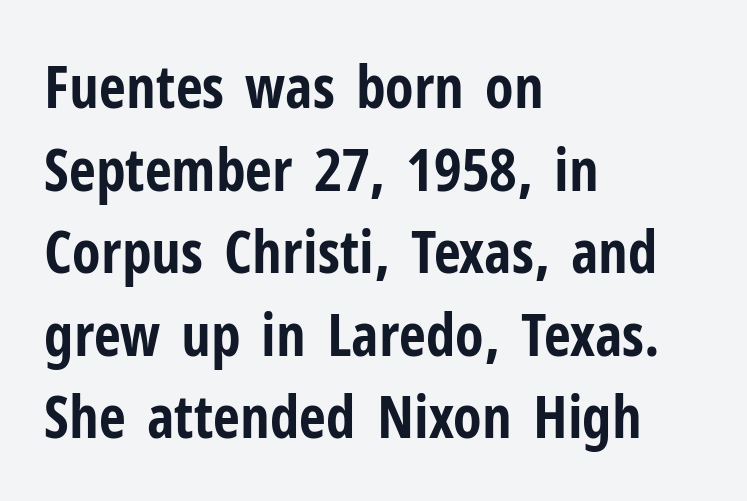
On the weight axis this lands at bold, roughly 700. Baseline-to-baseline distance is the conventional proportion of letter height. Short note: letters normally spaced. Where is the straight margin? On the left. A typesetter would label this face a sans. Honestly, there is no underline to notice here at all.
